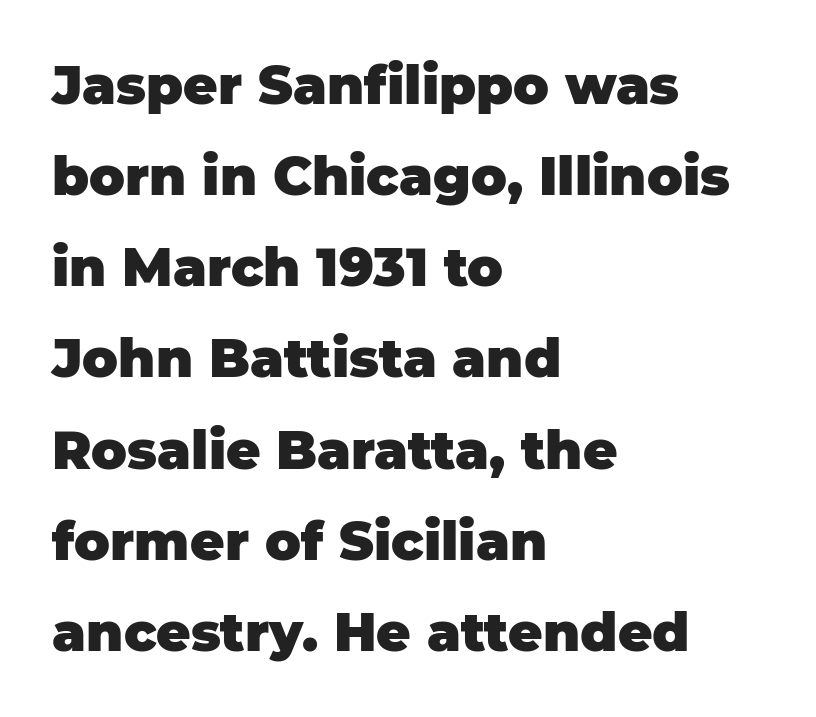
A bare baseline throughout the passage. Line starts are locked; line ends wander. Classification — sans serif. The passage shown is typed in a proportional face where columns would drift. The font's upright variant was chosen for this text. Tracking value appears to be zero — textbook default spacing.
